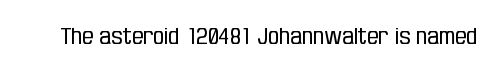
The image shows 22 px text type, upright; set normal letter spacing, not underlined.
